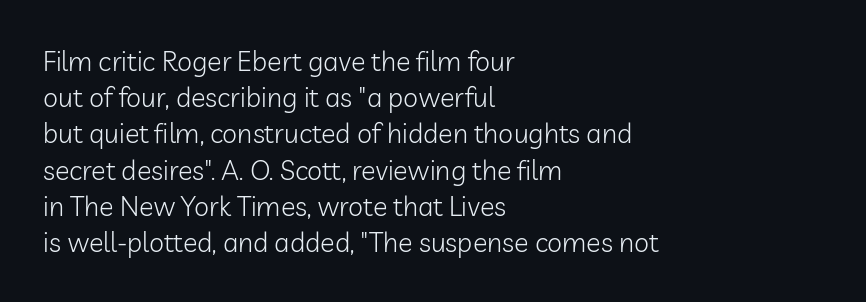
{"italic": "no", "bold": "no", "underline": "no", "align": "left", "line_spacing": "normal", "line_spacing_ratio": 1.34, "letter_spacing": "normal", "letter_spacing_em": 0.0, "glyph_px": 27}
